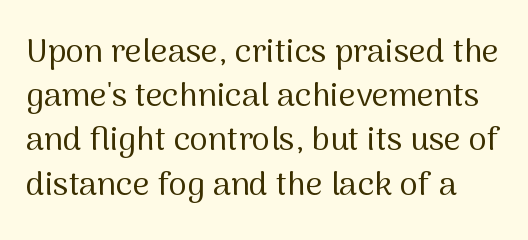
The image shows 33 px regular-weight sans-serif type, upright; set normal line spacing (1.34x), normal letter spacing, not underlined; medium stroke contrast and a medium x-height.
